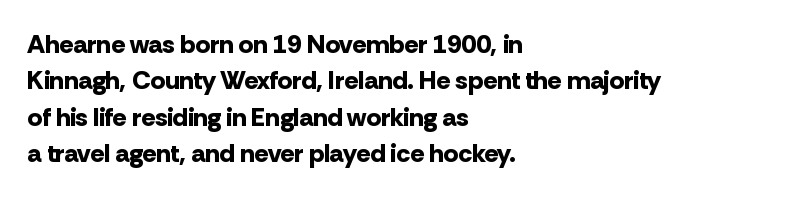
The image shows 26 px bold type, upright; set left-aligned, normal line spacing (1.4x), normal letter spacing, not underlined.
